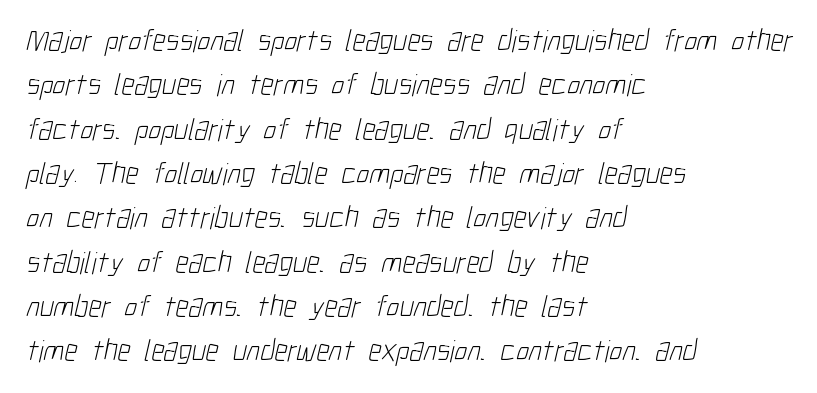
Letter spacing: default. Horizontal alignment here is leftward, the default for most running prose. Nobody drew a line under any word here. Looks like regular typesetting: each glyph gets only the width it needs. This sample uses a sans-serif face.
